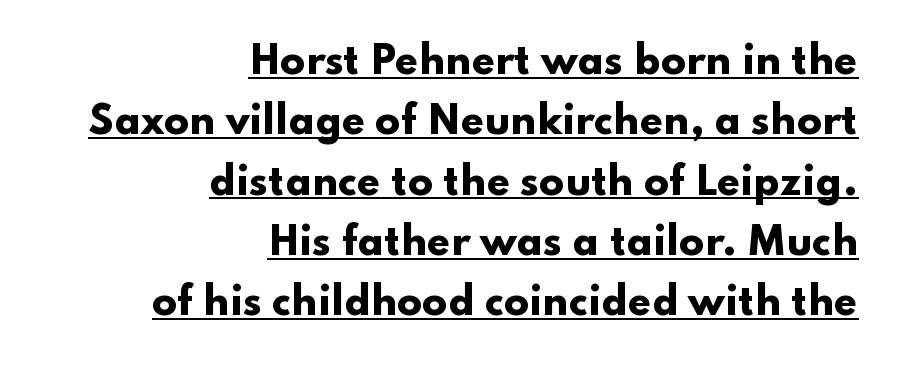
{"serif": "no", "italic": "no", "bold": "yes", "weight": "heavy", "width": "wide", "stroke_contrast": "low", "x_height": "small", "monospaced": "no", "underline": "yes", "align": "right", "line_spacing": "normal", "line_spacing_ratio": 1.63, "letter_spacing": "normal", "letter_spacing_em": 0.0, "glyph_px": 37}
